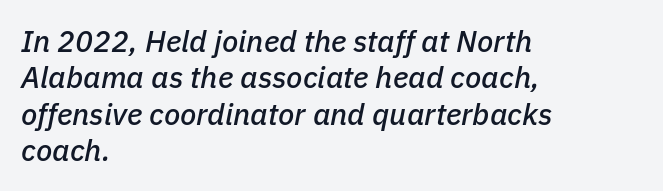
Look at the tracking — it's just the regular setting, nothing added. Is this a fixed-width face? No — the glyphs have proportional, varying widths. The zone under the glyphs is completely vacant. Does the copy run flush right? No — it runs flush left.
